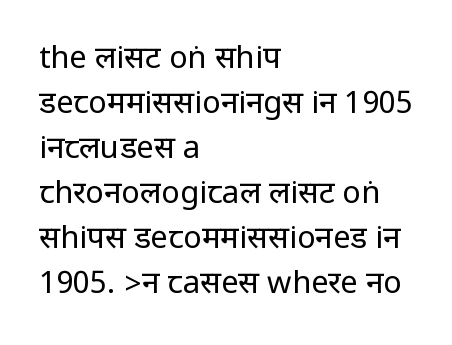
{"serif": "no", "italic": "no", "bold": "no", "weight": "regular", "width": "condensed", "stroke_contrast": "low", "underline": "no", "align": "left", "line_spacing": "normal", "line_spacing_ratio": 1.45, "letter_spacing": "normal", "letter_spacing_em": 0.0, "glyph_px": 31}
